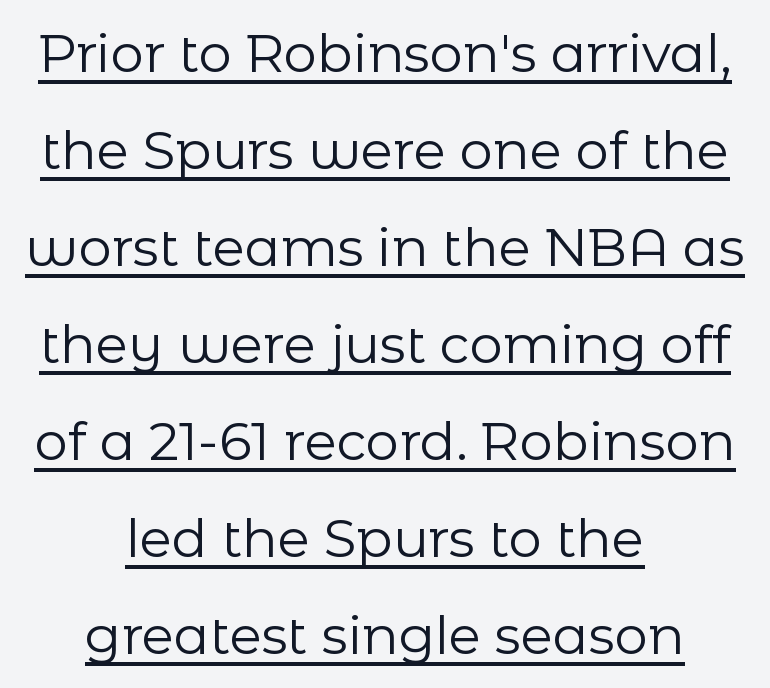
The whitespace from short lines is split evenly between both sides. Vertical strokes here are truly vertical. Characters follow at the spacing the type designer built in. The face looks like a standard text weight, possibly lighter.
